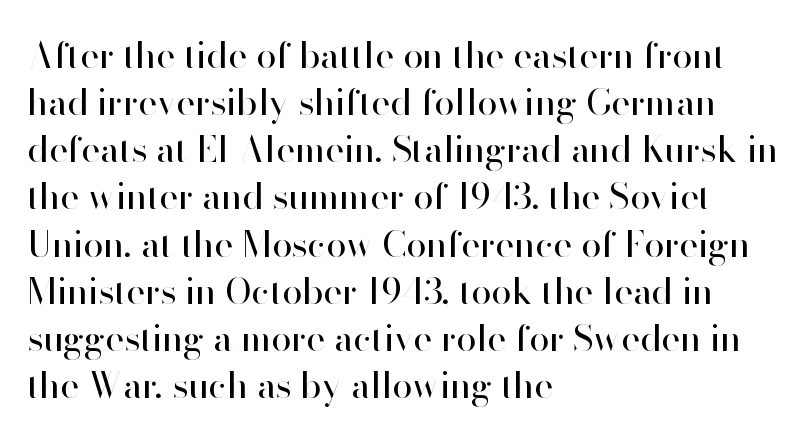
The image shows 36 px regular-weight sans-serif type, upright; set left-aligned, normal line spacing (1.31x), normal letter spacing, not underlined; high stroke contrast and a small x-height.
